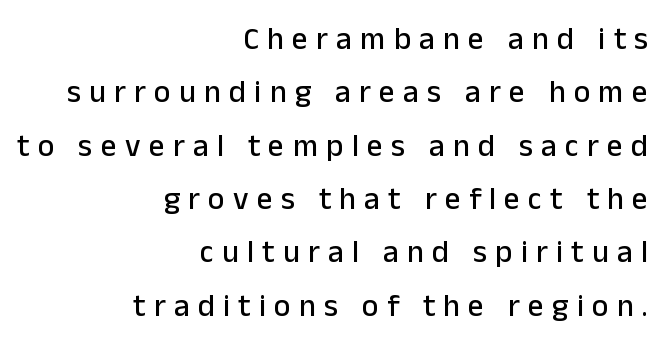
The image shows 31 px sans-serif type, upright; set right-aligned, line spacing 1.72x, unusually wide letter spacing (+0.27 em), not underlined; low stroke contrast and a medium x-height.
